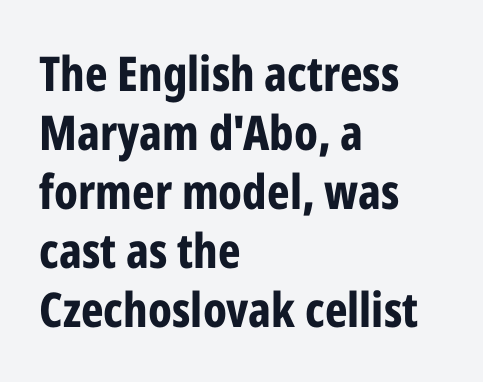
The image shows 48 px bold, condensed sans-serif type, upright; set left-aligned, line spacing 1.23x, normal letter spacing, not underlined; low stroke contrast and a medium x-height.
